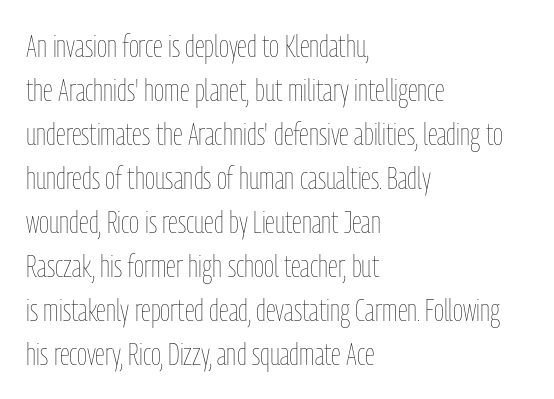
Q: Is the text bold? A: No.
Q: Is the text italic (slanted)? A: No, it is upright.
Q: Is the text underlined? A: No.
Q: How is the paragraph aligned? A: Left-aligned.
Q: Is the spacing between letters normal or unusually wide? A: Normal.
Q: Is the spacing between lines tight, normal or loose? A: Normal.
Q: Width (condensed, normal, or wide)? A: Condensed.
Q: Stroke contrast? A: Low.
Q: x-height? A: Medium.
Q: Monospaced? A: No.
